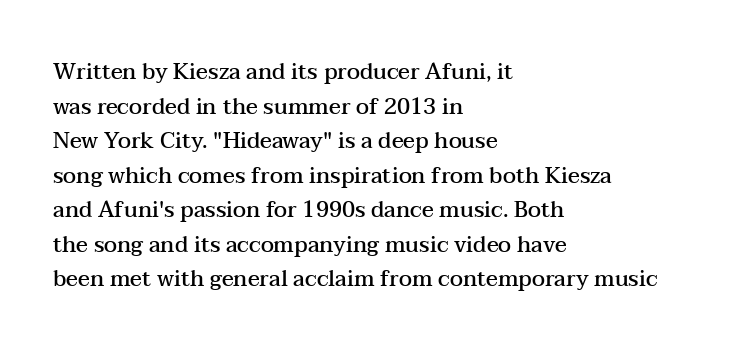
The font's upright variant was chosen for this text. Is the letter spacing exaggerated? No — it looks like the ordinary default. The face used here is a semibold: visibly heavier than regular, lighter than bold. Students, observe: this is what conventionally led text looks like. Every row of glyphs begins at an identical x-position on the left. Words float on clear page, feet unadorned.
